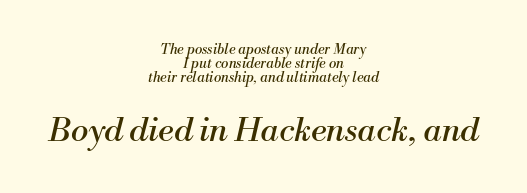
The designer dialed line spacing down below the default. The paragraph shown floats in the horizontal middle. Serif or sans? Serif — the stroke terminals have little feet. If you drew a line through each stem, it would be angled. Spacing between characters is what you'd get straight out of the box.
